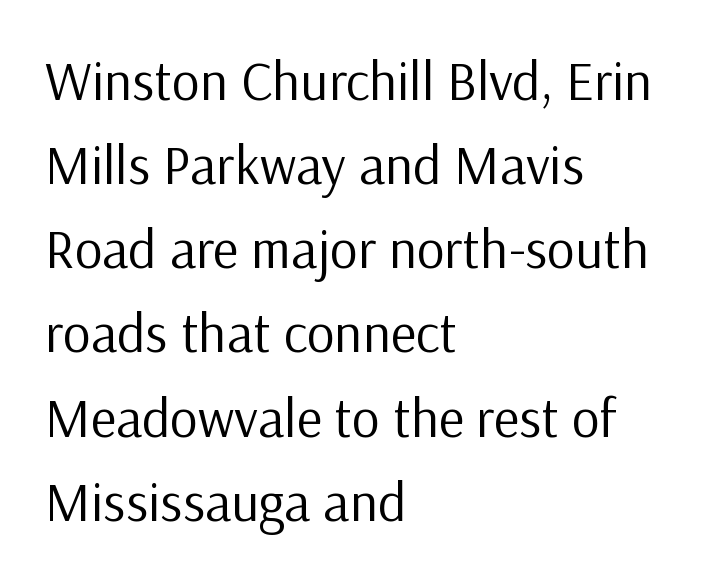
Students, observe: this is what conventionally led text looks like. What stands out about the letter spacing? Nothing — it is the standard amount. Proportional: the letters do not fall into vertical columns. The type family on display is of the sans-serif kind. Glance below the letters and you will spot only blank space.
